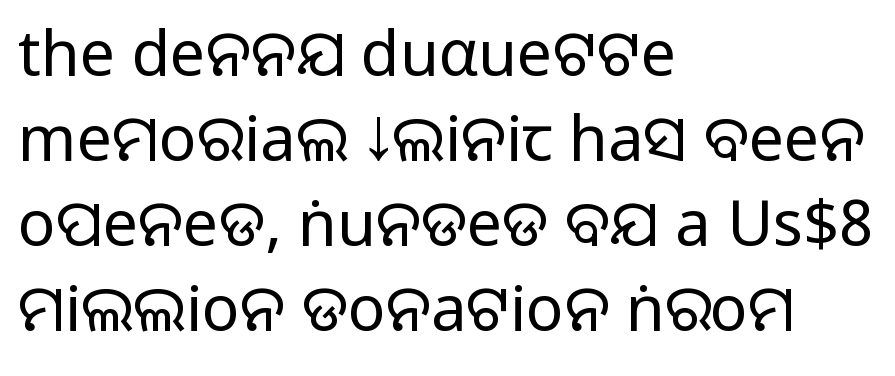
This is sans-serif lettering, the kind often seen on screens and signage. Caption: multi-line text, flush left, ragged right. Ordinary non-slanted type is in use. The area under the type is left untouched. Compared with typical paragraphs, the rows here are spaced about the same.
